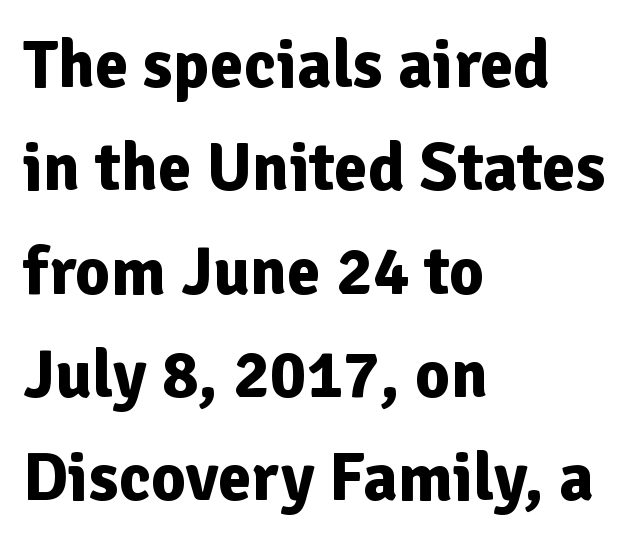
There is no visible air inserted between adjacent glyphs. Beneath every word, the page is bare. Spacing verdict: proportional, widths tailored to each character. A student would call this left alignment; a typographer would say flush left, rag right. The rows are spaced the way most documents space them.
